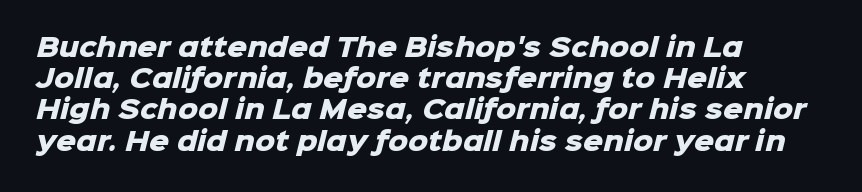
{"bold": "yes", "underline": "no", "align": "left", "line_spacing": "normal", "line_spacing_ratio": 1.25, "letter_spacing": "normal", "letter_spacing_em": 0.0, "glyph_px": 25}
